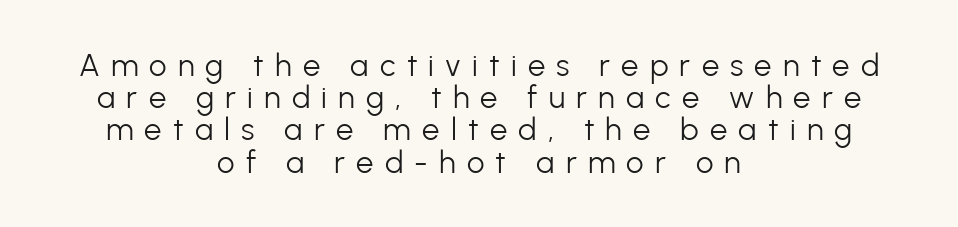
Q: Is the text bold? A: No.
Q: Is the text italic (slanted)? A: No, it is upright.
Q: Is the typeface a serif or a sans-serif typeface? A: Sans-serif.
Q: Is the text underlined? A: No.
Q: How is the paragraph aligned? A: Centered.
Q: Is the spacing between letters normal or unusually wide? A: Unusually wide.
Q: Is the spacing between lines tight, normal or loose? A: Tight.
Q: Width (condensed, normal, or wide)? A: Normal.
Q: Stroke contrast? A: Low.
Q: x-height? A: Medium.
Q: Monospaced? A: No.
